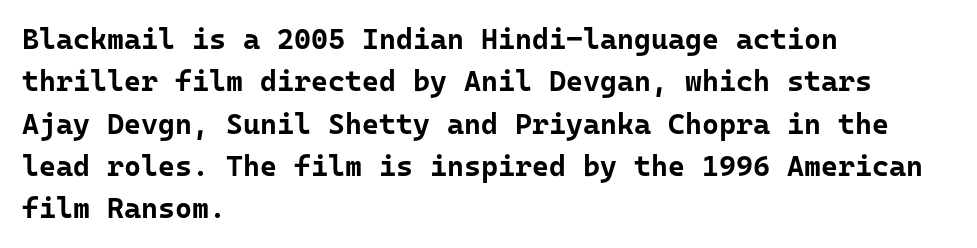
{"serif": "no", "italic": "no", "bold": "yes", "weight": "bold", "width": "normal", "stroke_contrast": "low", "x_height": "medium", "underline": "no", "align": "left", "line_spacing": "normal", "line_spacing_ratio": 1.46, "letter_spacing": "normal", "letter_spacing_em": 0.0, "glyph_px": 29}
